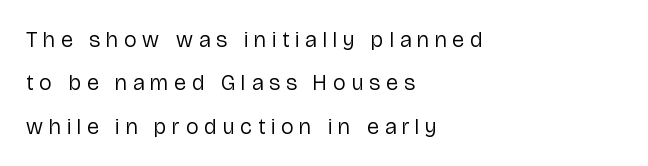
{"italic": "no", "bold": "no", "underline": "no", "align": "left", "line_spacing": "loose", "line_spacing_ratio": 1.97, "letter_spacing": "wide", "letter_spacing_em": 0.27, "glyph_px": 22}
